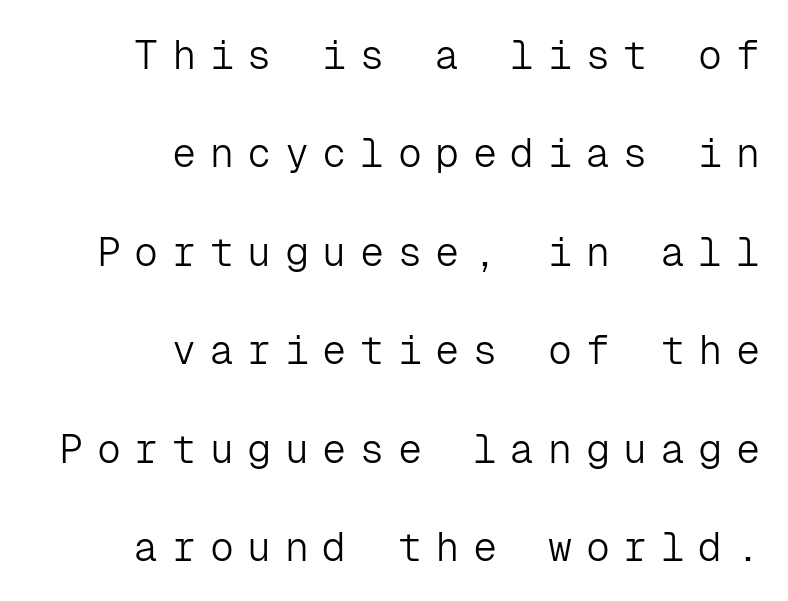
{"serif": "no", "italic": "no", "bold": "no", "weight": "light", "width": "normal", "stroke_contrast": "low", "x_height": "medium", "monospaced": "yes", "underline": "no", "align": "right", "line_spacing": "loose", "line_spacing_ratio": 2.46, "letter_spacing": "wide", "letter_spacing_em": 0.34, "glyph_px": 40}
